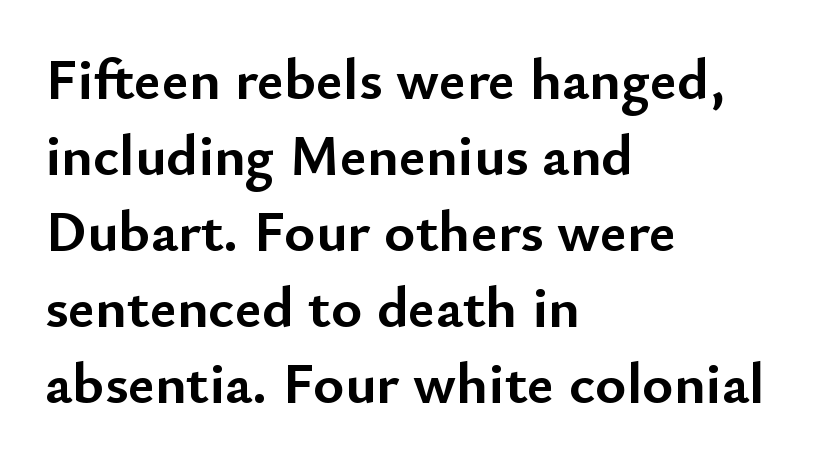
The image shows 59 px semibold sans-serif type, upright; set left-aligned, normal line spacing (1.29x), normal letter spacing, not underlined; low stroke contrast and a small x-height.
